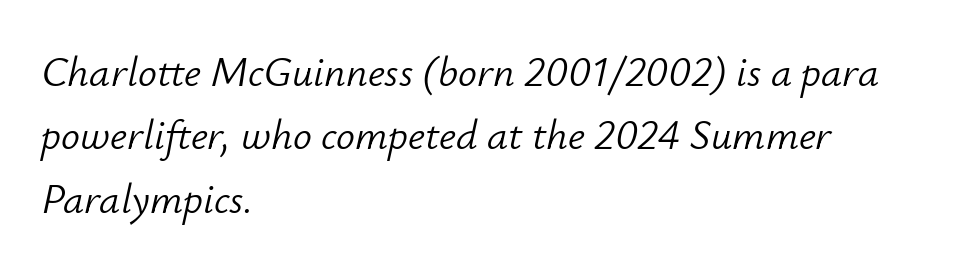
Notice how descenders clear the ascenders below comfortably — that's standard leading. Tracking here is standard; glyphs follow each other at the usual distance. Clear beneath every line of the passage. A student would call this left alignment; a typographer would say flush left, rag right.
